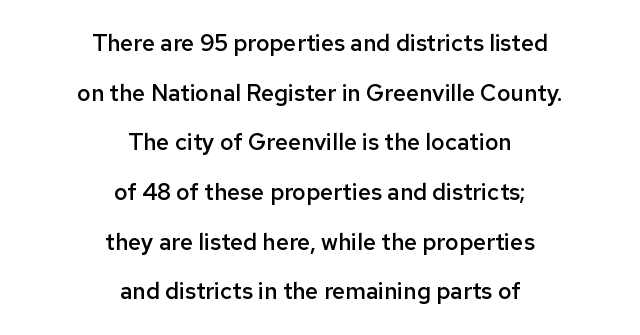
Q: Is the text bold? A: Semi-bold.
Q: Is the text italic (slanted)? A: No, it is upright.
Q: Is the text underlined? A: No.
Q: How is the paragraph aligned? A: Centered.
Q: Is the spacing between letters normal or unusually wide? A: Normal.
Q: Is the spacing between lines tight, normal or loose? A: Loose.
